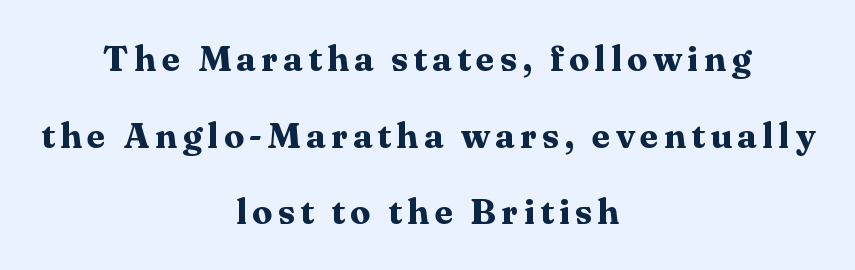
Note the varied advance widths — an 'i' is clearly narrower than an 'm'. Its strokes are broad and dark, the hallmark of bold type. Stroke terminals: seriffed. Does the copy run flush right? No — it is centered line by line.
